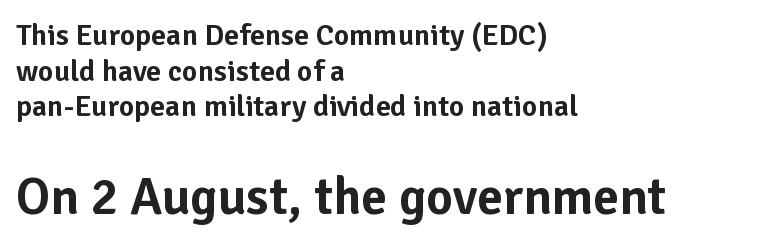
{"serif": "no", "italic": "no", "width": "normal", "stroke_contrast": "low", "x_height": "medium", "monospaced": "no", "underline": "no", "align": "left", "line_spacing_ratio": 1.19, "letter_spacing": "normal", "letter_spacing_em": 0.0, "larger_block": "second", "size_ratio": 1.73, "glyph_px": 52}
